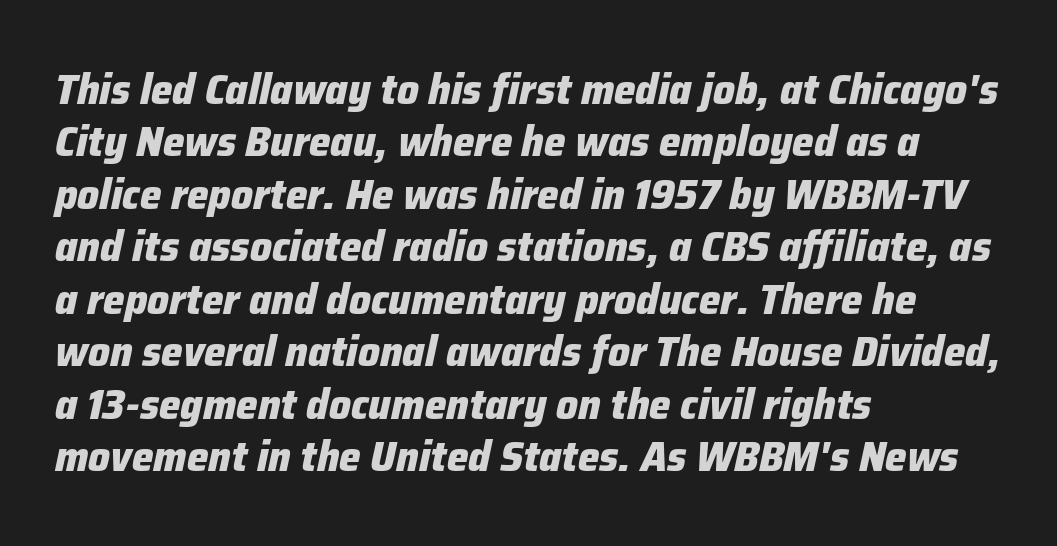
The image shows 43 px heavy type, italic (leaning right); set left-aligned, line spacing 1.22x, normal letter spacing, not underlined; low stroke contrast and a medium x-height.
